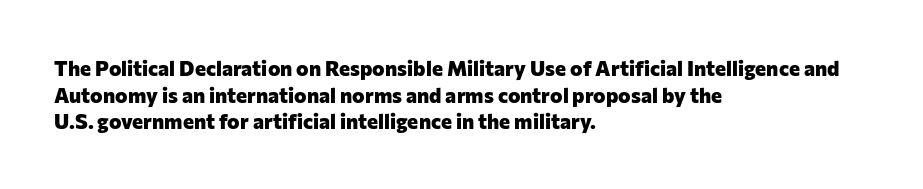
Q: Is the text bold? A: Yes.
Q: Is the text italic (slanted)? A: No, it is upright.
Q: Is the text underlined? A: No.
Q: How is the paragraph aligned? A: Left-aligned.
Q: Is the spacing between letters normal or unusually wide? A: Normal.
Q: Is the spacing between lines tight, normal or loose? A: Normal.
